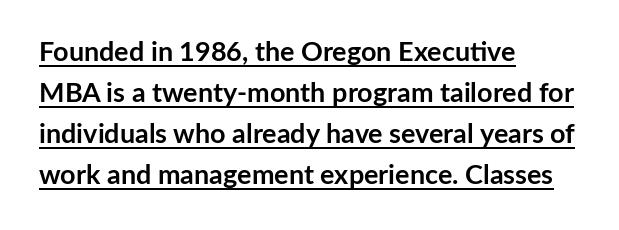
Q: Is the text bold? A: Yes.
Q: Is the text italic (slanted)? A: No, it is upright.
Q: Is the text underlined? A: Yes.
Q: How is the paragraph aligned? A: Left-aligned.
Q: Is the spacing between letters normal or unusually wide? A: Normal.
Q: Is the spacing between lines tight, normal or loose? A: Normal.
